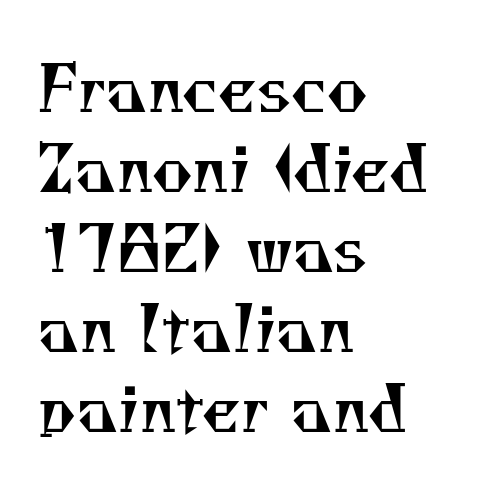
{"serif": "yes", "bold": "no", "weight": "regular", "width": "normal", "stroke_contrast": "medium", "x_height": "small", "monospaced": "no", "underline": "no", "align": "left", "line_spacing": "normal", "line_spacing_ratio": 1.27, "letter_spacing": "normal", "letter_spacing_em": 0.0, "glyph_px": 63}
